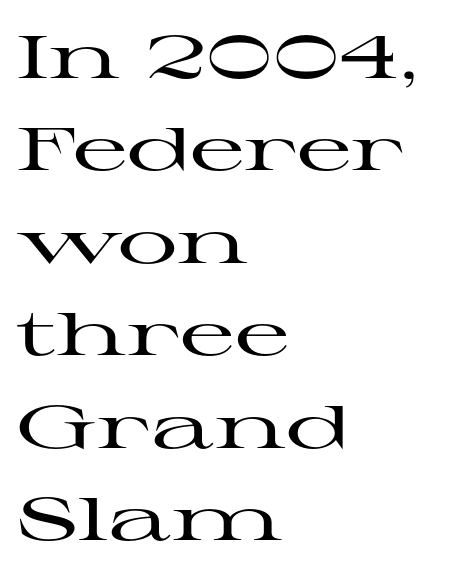
{"serif": "yes", "italic": "no", "width": "wide", "stroke_contrast": "high", "x_height": "medium", "monospaced": "no", "underline": "no", "align": "left", "line_spacing": "normal", "line_spacing_ratio": 1.54, "letter_spacing": "normal", "letter_spacing_em": 0.0, "glyph_px": 60}
